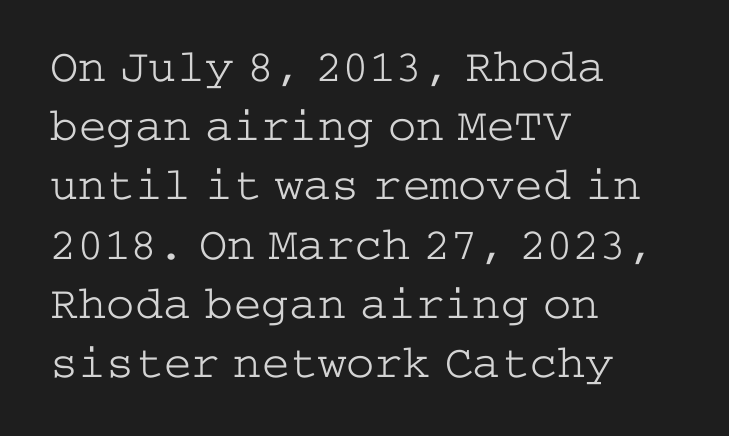
Typeset ragged right — the left edge is the straight one. Is there any slant? The stems are plumb. Tracking here is standard; glyphs follow each other at the usual distance. A clean baseline with only descenders dipping below it.
